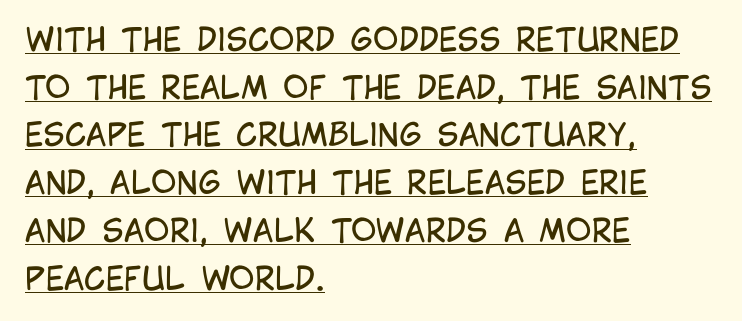
This rendering leaves character spacing at its baseline value. This rendering uses left alignment, leaving the right contour irregular. The words here are underlined. Is this a fixed-width face? No — the glyphs have proportional, varying widths. Typographically, this falls in the sans-serif category.
